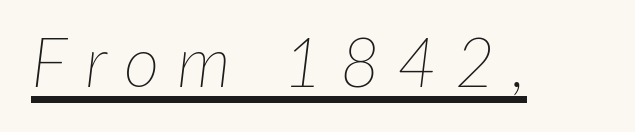
The image shows 69 px thin type, italic (leaning right); set unusually wide letter spacing (+0.25 em), underlined; low stroke contrast and a medium x-height.
